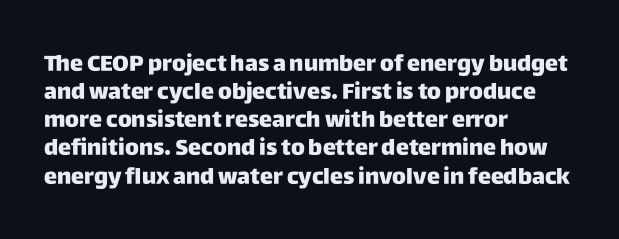
The image shows 22 px text type, upright; set left-aligned, normal line spacing (1.28x), normal letter spacing, not underlined.
